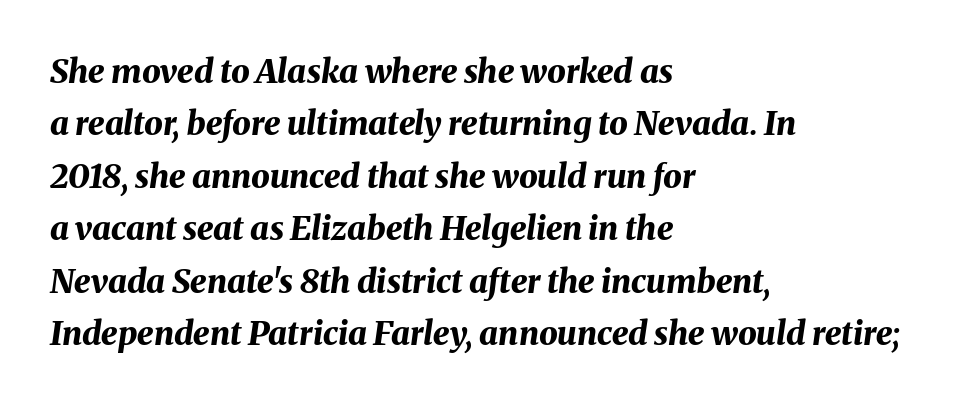
A typesetter would mark this as italic. One-word summary of the alignment: left. Evenly set lines give the paragraph a standard silhouette. A typesetter would call this zero additional tracking. Proportional: the letters do not fall into vertical columns. Unmarked baselines from the first word to the last.
